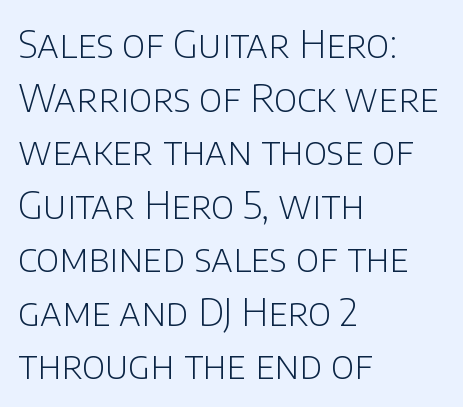
The image shows 38 px light sans-serif type, upright; set left-aligned, normal line spacing (1.41x), normal letter spacing, not underlined; low stroke contrast and a large x-height.
